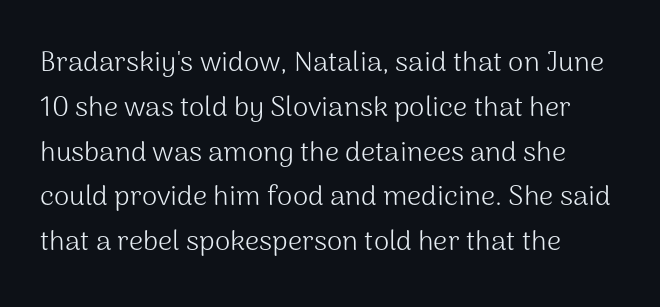
The image shows 28 px light sans-serif type, upright; set left-aligned, normal line spacing (1.6x), normal letter spacing, not underlined; medium stroke contrast and a medium x-height.
